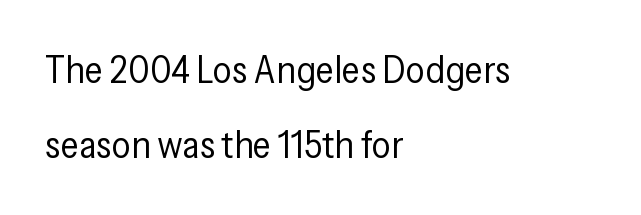
This rendering employs a face without finishing strokes, i.e., a sans-serif. The font is comparable to plain body text, perhaps lighter. Horizontally, the lines are justified to the leading edge only. Ordinary non-slanted type is in use. The gaps between neighbouring characters are ordinary and unremarkable.
